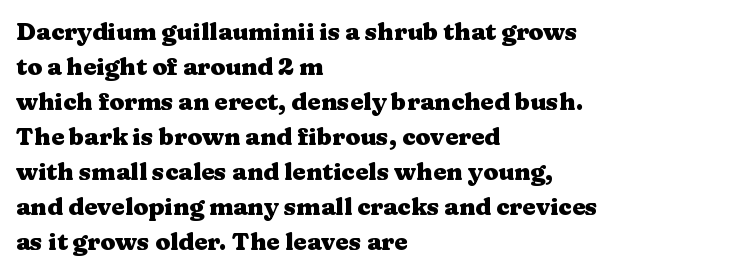
A classic flush-left, rag-right setting is used for this passage. The strokes are fattened all the way to bold. Plain, unruled lines of type. Tracking value appears to be zero — textbook default spacing.
